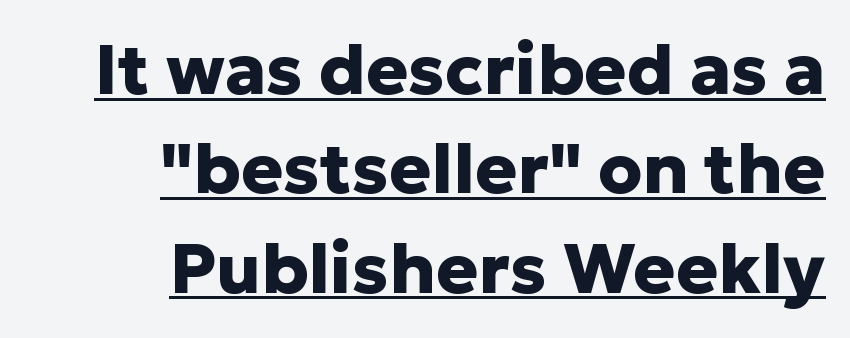
The image shows 70 px heavy sans-serif type, upright; set right-aligned, normal line spacing (1.42x), normal letter spacing, underlined; low stroke contrast and a medium x-height.
